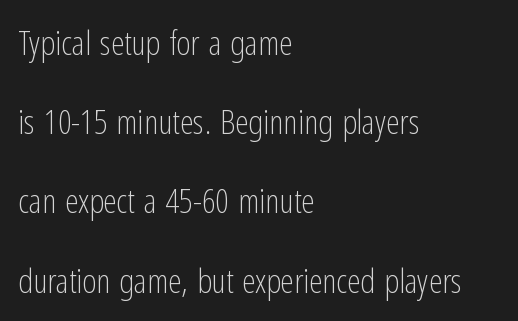
{"serif": "no", "italic": "no", "bold": "no", "weight": "light", "width": "condensed", "stroke_contrast": "low", "x_height": "medium", "monospaced": "no", "underline": "no", "align": "left", "line_spacing": "loose", "line_spacing_ratio": 2.33, "letter_spacing": "normal", "letter_spacing_em": 0.0, "glyph_px": 34}
